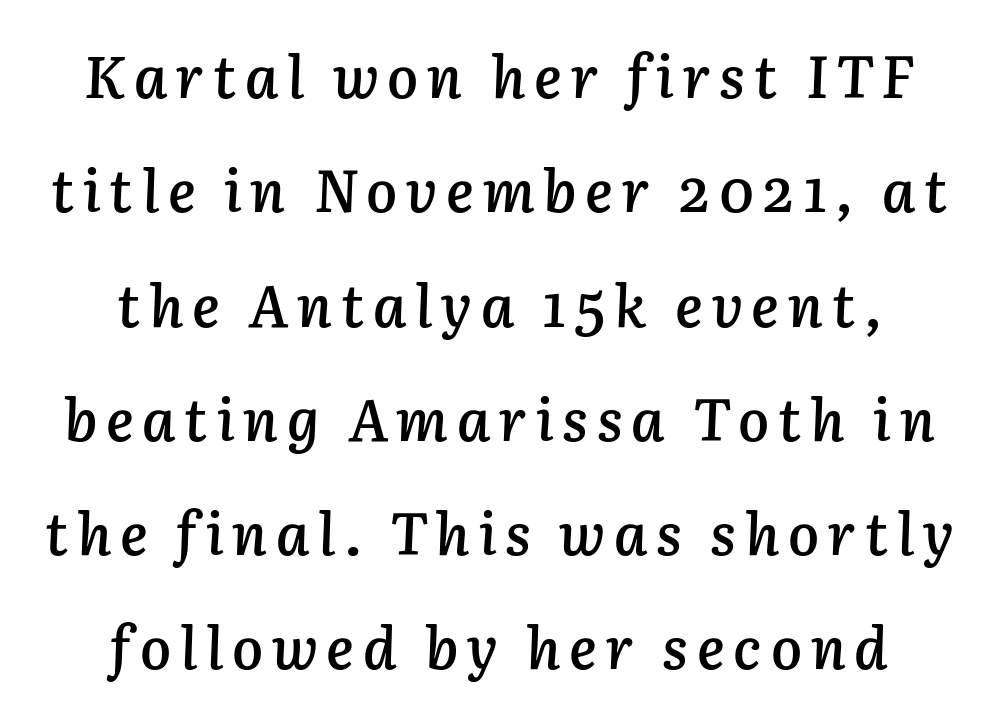
Q: Is the text bold? A: Semi-bold.
Q: Is the text italic (slanted)? A: Yes, it leans right by about 3 degrees.
Q: Is the text underlined? A: No.
Q: Is the spacing between lines tight, normal or loose? A: Loose.
Q: Width (condensed, normal, or wide)? A: Normal.
Q: Stroke contrast? A: Low.
Q: x-height? A: Medium.
Q: Monospaced? A: No.
